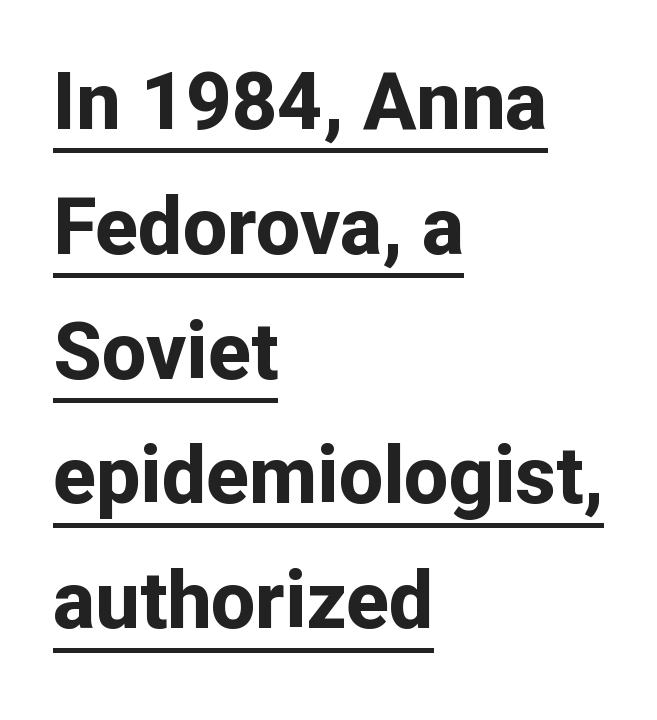
This block has exactly the height ordinary leading produces. Is this a sans? Yes — the strokes have no serifs. This sample uses an upright cut, with every glyph sitting square on the baseline. You'd pick this weight for a headline — it's a proper bold. Each letter keeps its own natural width here, so spacing adapts to shape.
